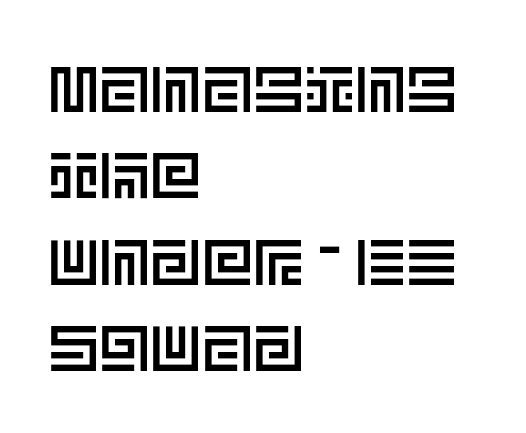
Q: Is the text italic (slanted)? A: No, it is upright.
Q: Is the text underlined? A: No.
Q: How is the paragraph aligned? A: Left-aligned.
Q: Is the spacing between letters normal or unusually wide? A: Normal.
Q: Is the spacing between lines tight, normal or loose? A: Normal.
Q: Width (condensed, normal, or wide)? A: Normal.
Q: x-height? A: Large.
